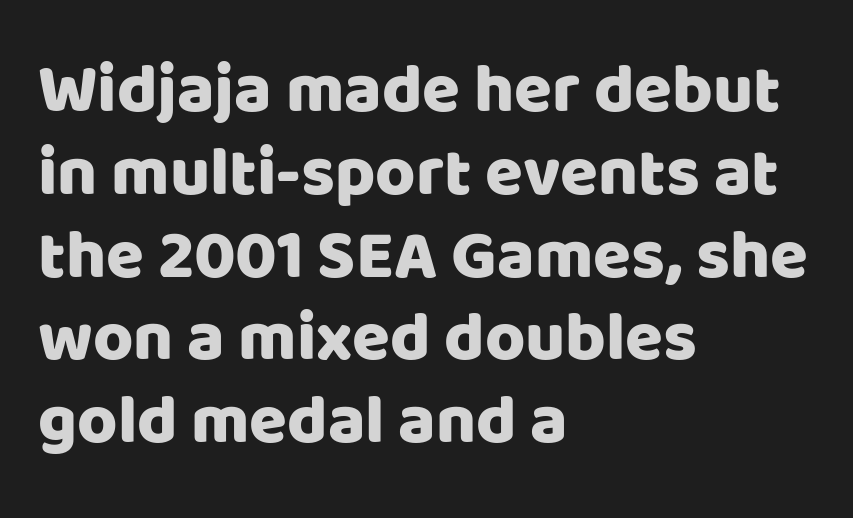
The image shows 69 px sans-serif type, upright; set left-aligned, line spacing 1.2x, normal letter spacing, not underlined; low stroke contrast and a large x-height.
